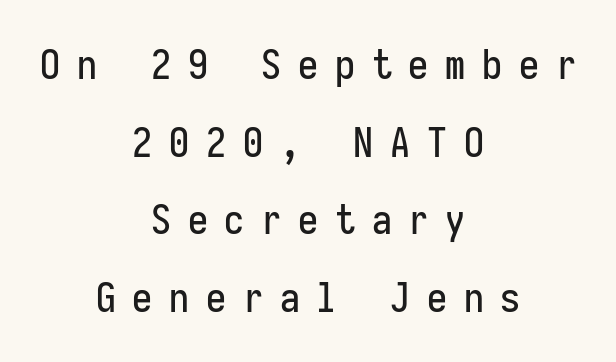
The rendering shows plain stroke endings on the letterforms — a sans-serif design. Note the uniform advance width — an 'i' takes as much space as an 'm'. The compositor balanced each line on the midline. Every stem runs plumb, perpendicular to the baseline. The specimen omits any rule beneath the text block's lines.
